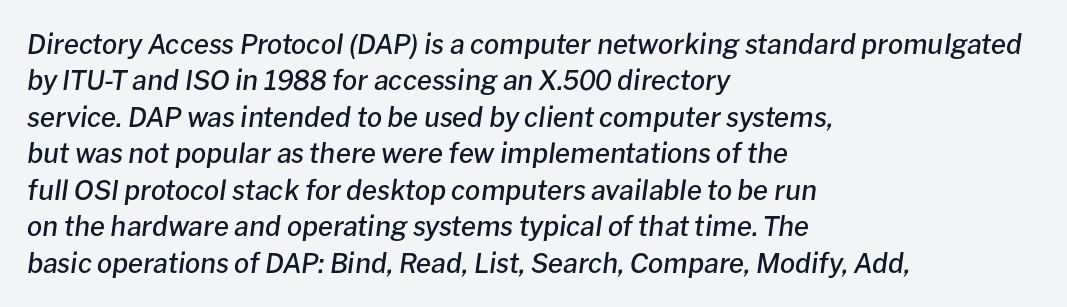
Q: Is the text bold? A: Semi-bold.
Q: Is the text italic (slanted)? A: Yes, it leans right by about 8 degrees.
Q: Is the text underlined? A: No.
Q: How is the paragraph aligned? A: Left-aligned.
Q: Is the spacing between letters normal or unusually wide? A: Normal.
Q: Is the spacing between lines tight, normal or loose? A: Normal.
